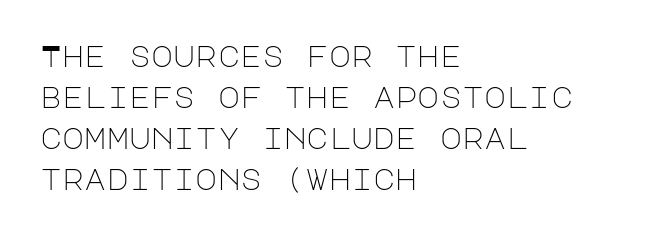
The image shows 30 px light sans-serif type, upright; set left-aligned, normal line spacing (1.37x), normal letter spacing, not underlined; low stroke contrast and a large x-height.
